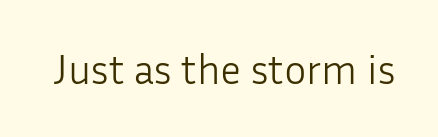
The image shows 42 px light sans-serif type, upright; set normal letter spacing, not underlined; low stroke contrast and a medium x-height.
